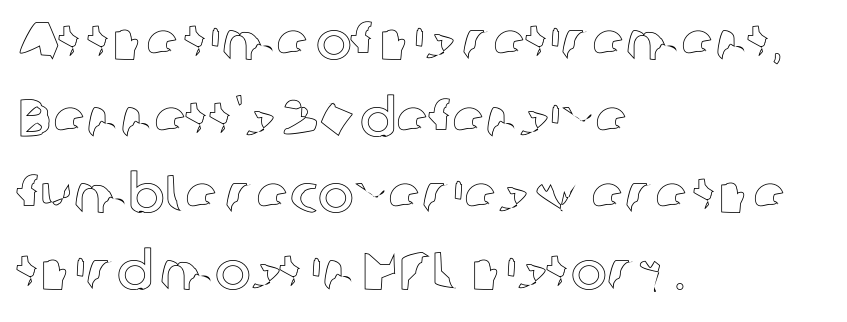
Caption: standard tracking, unaltered. What's the leading like? Ordinary, nothing unusual. Where is the straight margin? On the left. You could not count columns in this text — the font is proportionally spaced. Rule under the text: the space is simply empty.
